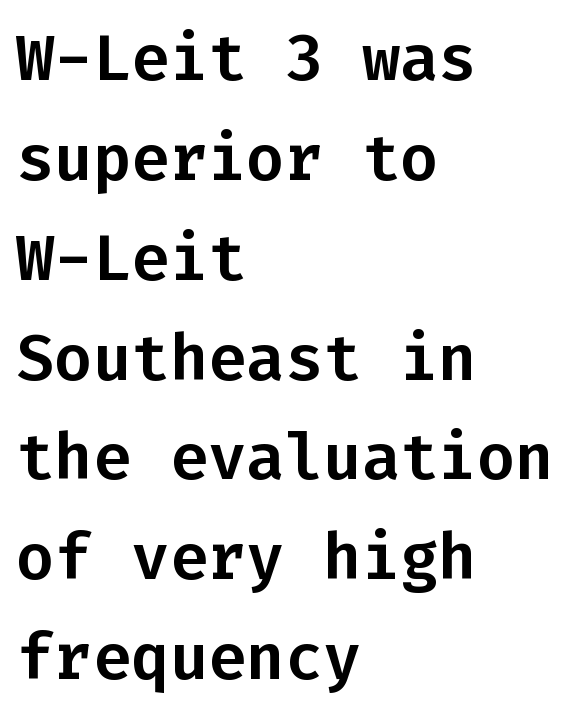
The image shows 64 px sans-serif type, upright, monospaced; set left-aligned, normal line spacing (1.56x), normal letter spacing, not underlined; low stroke contrast and a medium x-height.
